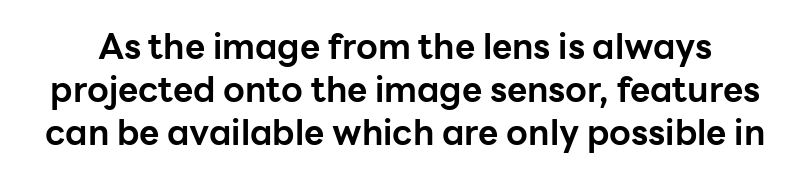
This sample uses plain, unmodified letter spacing. The glyphs in this specimen are sans serif. This is roman type, the default non-slanted kind. The passage shown is typed in a proportional face where columns would drift. Typographic density is high because the face is bold.
